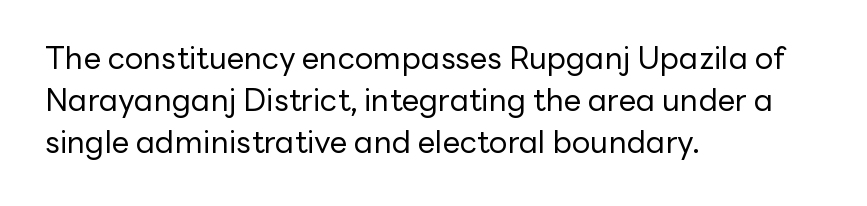
{"serif": "no", "italic": "no", "bold": "no", "weight": "regular", "width": "normal", "stroke_contrast": "low", "x_height": "medium", "monospaced": "no", "underline": "no", "align": "left", "line_spacing": "normal", "line_spacing_ratio": 1.35, "letter_spacing": "normal", "letter_spacing_em": 0.0, "glyph_px": 31}
